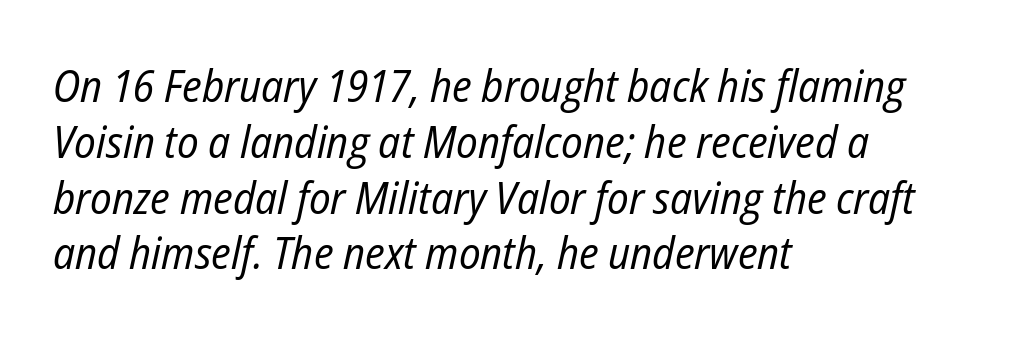
Glance below the letters and you will spot only blank space. Spacing between characters is what you'd get straight out of the box. Is this a fixed-width face? No — the glyphs have proportional, varying widths. Vertical stems look standard width or narrower in stroke. The paragraph has a hard left edge and a soft right edge. The rendering applies a slant to the glyphs.
